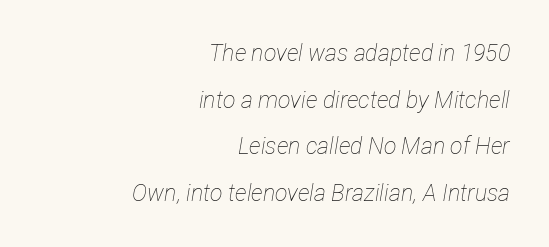
The image shows 23 px text type, italic (leaning right); set right-aligned, loose line spacing (2.03x), normal letter spacing, not underlined.
